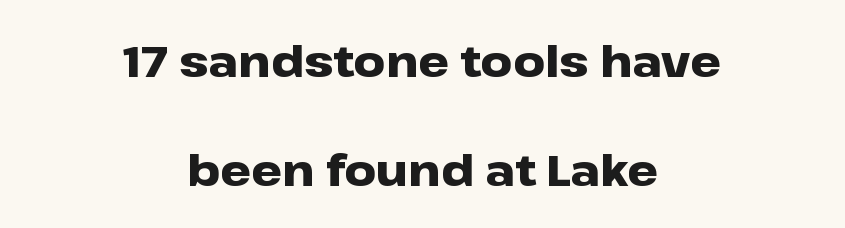
{"serif": "no", "italic": "no", "bold": "yes", "weight": "heavy", "width": "wide", "stroke_contrast": "low", "x_height": "medium", "monospaced": "no", "underline": "no", "align": "center", "line_spacing": "loose", "line_spacing_ratio": 2.47, "letter_spacing": "normal", "letter_spacing_em": 0.0, "glyph_px": 44}
